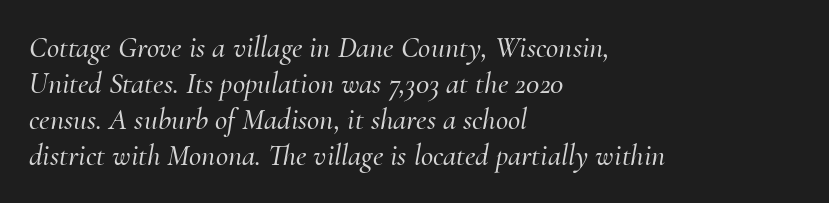
The image shows 30 px serif type, italic (leaning right); set left-aligned, line spacing 1.2x, normal letter spacing, not underlined; medium stroke contrast and a small x-height.
